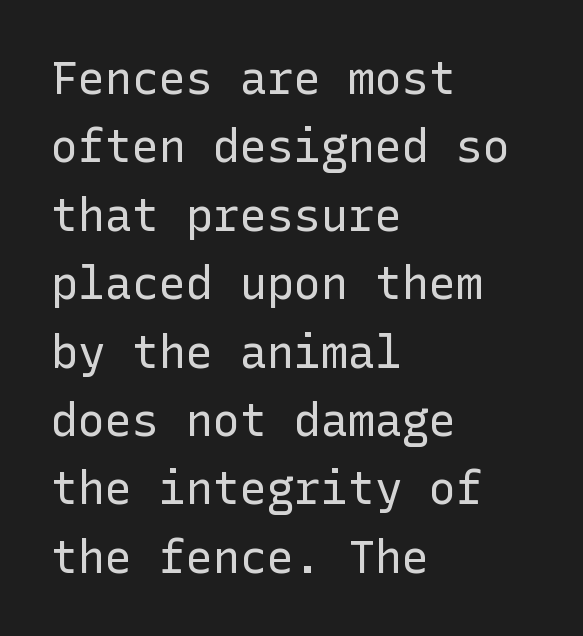
Q: Is the text bold? A: No.
Q: Is the text italic (slanted)? A: No, it is upright.
Q: Is the typeface a serif or a sans-serif typeface? A: Sans-serif.
Q: Is the text underlined? A: No.
Q: How is the paragraph aligned? A: Left-aligned.
Q: Is the spacing between letters normal or unusually wide? A: Normal.
Q: Is the spacing between lines tight, normal or loose? A: Normal.
Q: Width (condensed, normal, or wide)? A: Normal.
Q: Stroke contrast? A: Low.
Q: x-height? A: Medium.
